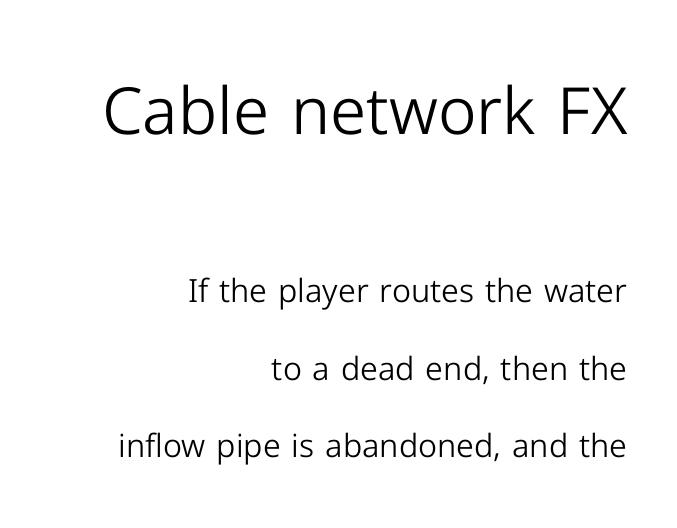
Q: Is the text bold? A: No.
Q: Is the text italic (slanted)? A: No, it is upright.
Q: Is the typeface a serif or a sans-serif typeface? A: Sans-serif.
Q: Is the text underlined? A: No.
Q: How is the paragraph aligned? A: Right-aligned.
Q: Is the spacing between letters normal or unusually wide? A: Normal.
Q: Is the spacing between lines tight, normal or loose? A: Loose.
Q: Which block of text is set in a larger size, the first (top) or the second (bottom)? A: The first (top) one.
Q: Width (condensed, normal, or wide)? A: Normal.
Q: Stroke contrast? A: Low.
Q: x-height? A: Medium.
Q: Monospaced? A: No.
